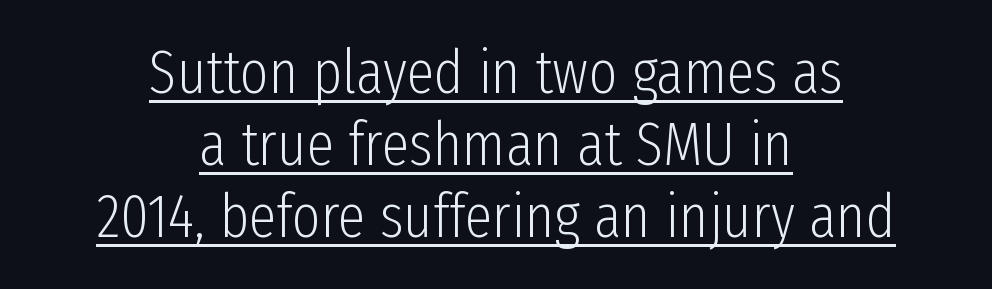
Q: Is the text bold? A: No.
Q: Is the text italic (slanted)? A: No, it is upright.
Q: Is the typeface a serif or a sans-serif typeface? A: Sans-serif.
Q: Is the text underlined? A: Yes.
Q: How is the paragraph aligned? A: Centered.
Q: Is the spacing between letters normal or unusually wide? A: Normal.
Q: Width (condensed, normal, or wide)? A: Condensed.
Q: Stroke contrast? A: Low.
Q: x-height? A: Medium.
Q: Monospaced? A: No.
